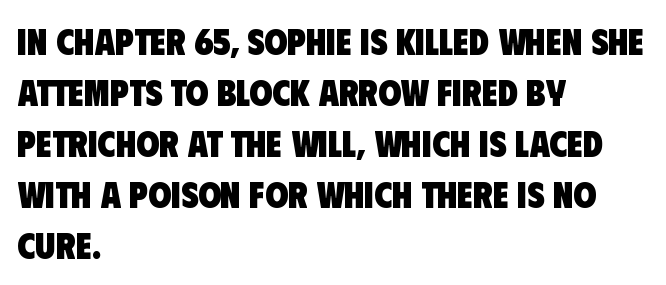
{"serif": "no", "bold": "yes", "weight": "heavy", "width": "condensed", "stroke_contrast": "low", "x_height": "large", "monospaced": "no", "underline": "no", "align": "left", "line_spacing": "normal", "line_spacing_ratio": 1.38, "letter_spacing": "normal", "letter_spacing_em": 0.0, "glyph_px": 37}
